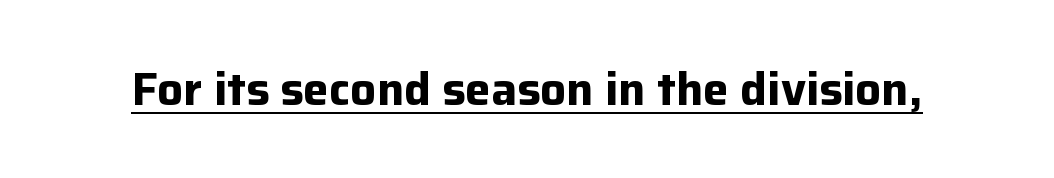
The tracking reads as untouched default to a designer's eye. The passage shown is typeset with a sans-serif family. The specimen includes a rule beneath the text block's lines. You could not count columns in this text — the font is proportionally spaced. Compared with an ordinary text face, these strokes are far heavier — a full bold.
